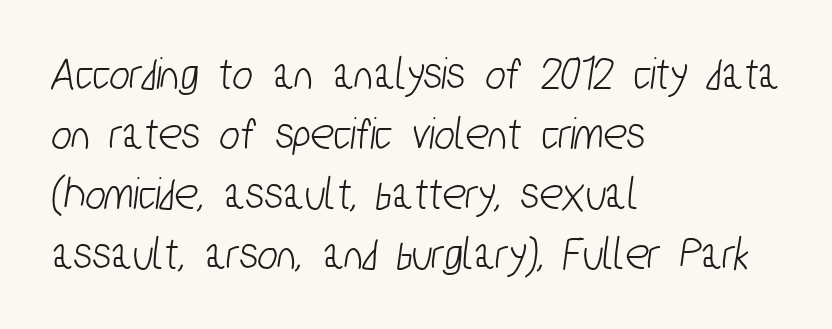
{"serif": "no", "width": "condensed", "stroke_contrast": "low", "x_height": "medium", "monospaced": "no", "underline": "no", "align": "left", "line_spacing": "normal", "line_spacing_ratio": 1.25, "letter_spacing": "normal", "letter_spacing_em": 0.0, "glyph_px": 48}
